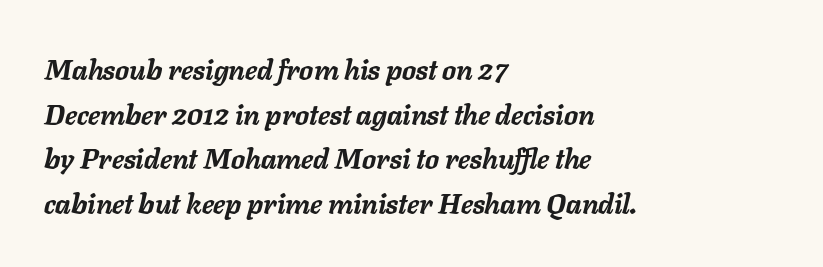
Each row of text sits above clean, open space. Spacing between characters is what you'd get straight out of the box. Character widths vary here, with narrow letters taking less room than wide ones. What weight is shown? A full bold with thick strokes. The space between consecutive lines is moderate.
